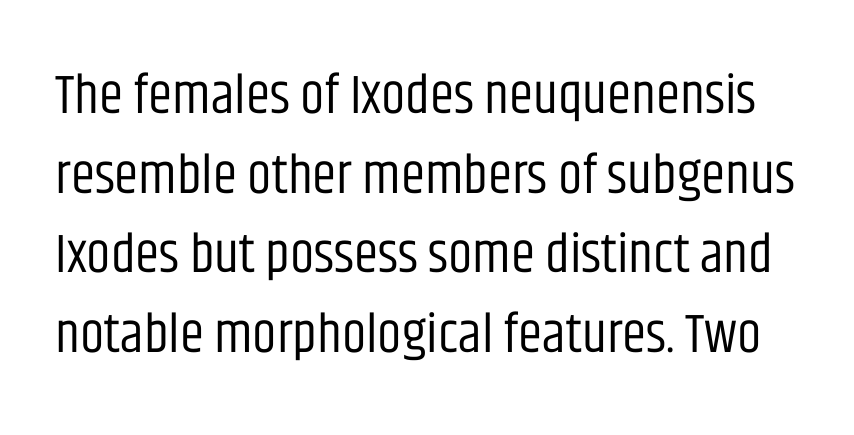
Rule under the text: the space is simply empty. Rows of type keep a routine distance in the vertical direction. Proportional: the letters do not fall into vertical columns. These lines keep a tight, regular rhythm from letter to letter. Summary of weight: not heavy and not bold.
